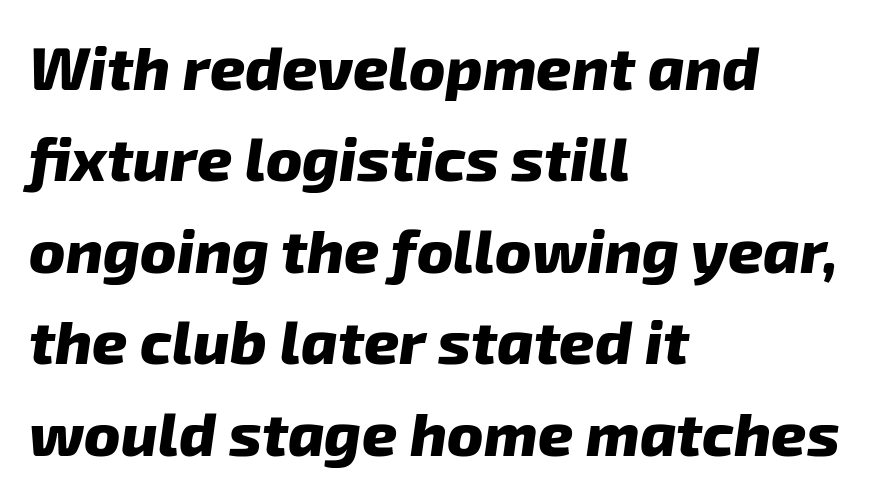
The image shows 61 px heavy type, italic (leaning right); set left-aligned, normal line spacing (1.5x), normal letter spacing, not underlined; low stroke contrast and a medium x-height.
